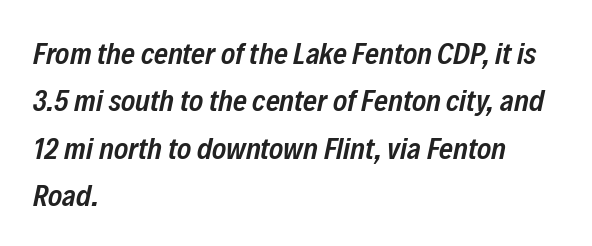
Q: Is the text bold? A: Semi-bold.
Q: Is the text italic (slanted)? A: Yes, it leans right by about 12 degrees.
Q: Is the text underlined? A: No.
Q: How is the paragraph aligned? A: Left-aligned.
Q: Is the spacing between letters normal or unusually wide? A: Normal.
Q: Is the spacing between lines tight, normal or loose? A: Normal.
Q: Width (condensed, normal, or wide)? A: Condensed.
Q: Stroke contrast? A: Low.
Q: x-height? A: Medium.
Q: Monospaced? A: No.
